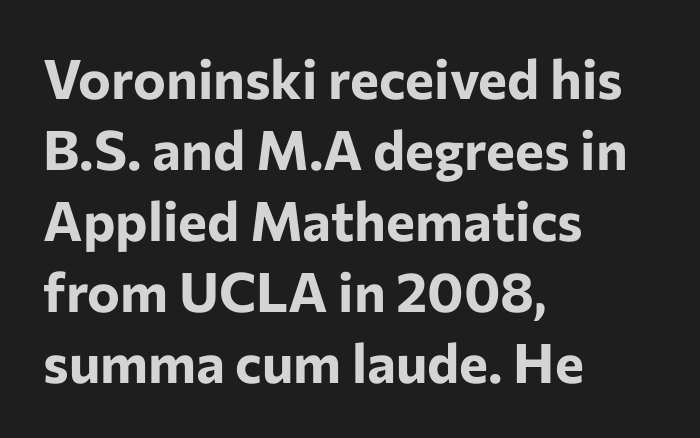
{"serif": "no", "italic": "no", "bold": "yes", "weight": "bold", "width": "normal", "stroke_contrast": "low", "x_height": "medium", "monospaced": "no", "underline": "no", "align": "left", "line_spacing": "normal", "line_spacing_ratio": 1.29, "letter_spacing": "normal", "letter_spacing_em": 0.0, "glyph_px": 55}
